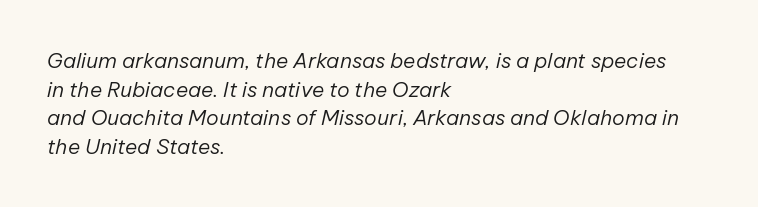
Characters follow at the spacing the type designer built in. Where is the straight margin? On the left. This reads as an unemphasized weight, regular at the heaviest. Decoration check: the copy has no underline.
